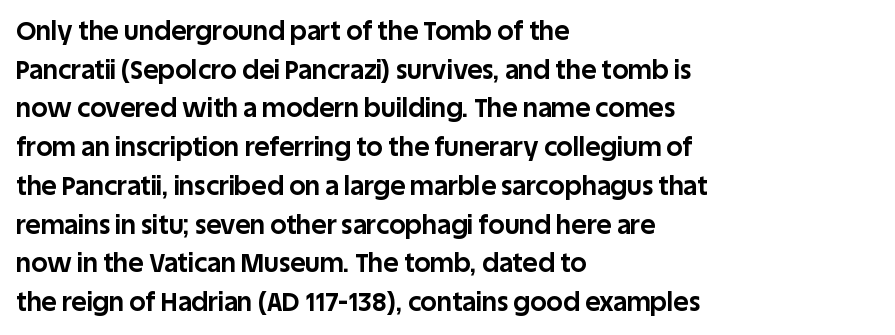
Leading: standard. Glyph-to-glyph distance matches everyday printed text. The face used here has the dense, thick strokes of a bold. These lines stack with their left ends in a neat column.
